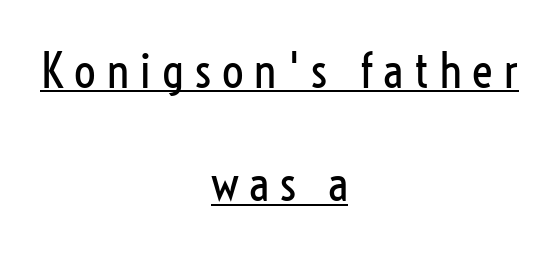
Q: Is the text bold? A: No.
Q: Is the text italic (slanted)? A: No, it is upright.
Q: Is the typeface a serif or a sans-serif typeface? A: Sans-serif.
Q: Is the text underlined? A: Yes.
Q: How is the paragraph aligned? A: Centered.
Q: Is the spacing between letters normal or unusually wide? A: Unusually wide.
Q: Is the spacing between lines tight, normal or loose? A: Loose.
Q: Width (condensed, normal, or wide)? A: Condensed.
Q: Stroke contrast? A: Low.
Q: x-height? A: Medium.
Q: Monospaced? A: No.
